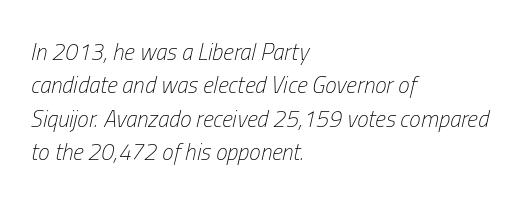
The image shows 23 px text type, italic (leaning right); set left-aligned, normal line spacing (1.45x), normal letter spacing, not underlined.
